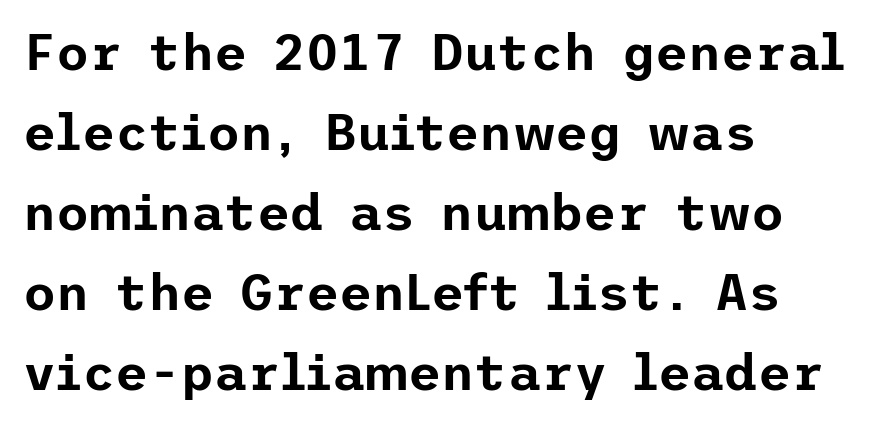
Q: Is the text italic (slanted)? A: No, it is upright.
Q: Is the typeface a serif or a sans-serif typeface? A: Sans-serif.
Q: Is the text underlined? A: No.
Q: How is the paragraph aligned? A: Left-aligned.
Q: Is the spacing between letters normal or unusually wide? A: Normal.
Q: Is the spacing between lines tight, normal or loose? A: Normal.
Q: Width (condensed, normal, or wide)? A: Normal.
Q: Stroke contrast? A: Low.
Q: x-height? A: Medium.
